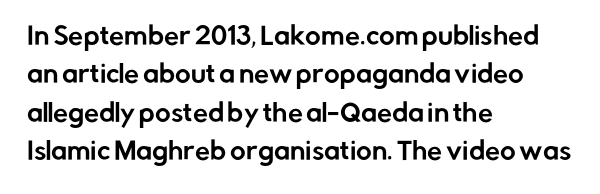
The image shows 24 px text type, upright; set left-aligned, normal line spacing (1.6x), normal letter spacing, not underlined.
